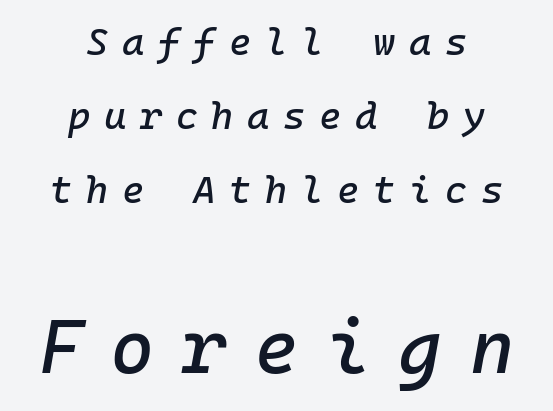
The image shows 76 px text type, italic (leaning right), monospaced; set centered, loose line spacing (1.95x), unusually wide letter spacing (+0.36 em), not underlined; the second (bottom) block is 2.0x larger; low stroke contrast and a medium x-height.
